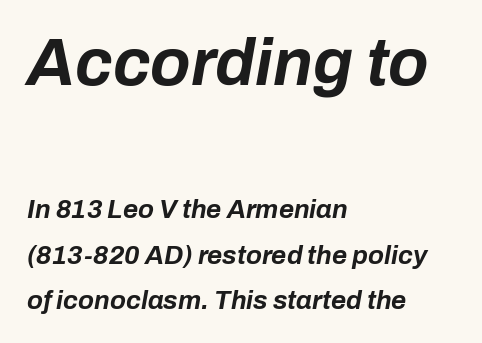
The image shows 66 px bold type, italic (leaning right); set left-aligned, line spacing 1.75x, normal letter spacing, not underlined; the first (top) block is 2.54x larger; low stroke contrast and a medium x-height.
